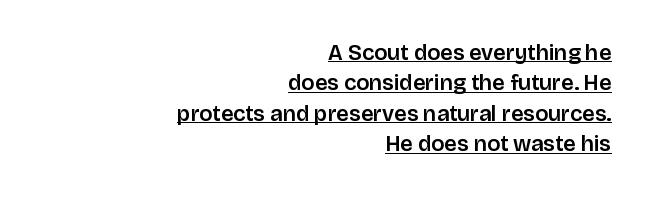
{"italic": "no", "underline": "yes", "align": "right", "line_spacing": "normal", "line_spacing_ratio": 1.38, "letter_spacing": "normal", "letter_spacing_em": 0.0, "glyph_px": 22}
